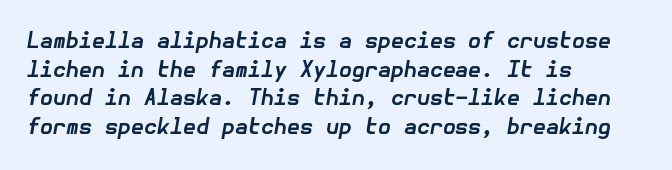
The image shows 21 px bold type, italic (leaning right); set left-aligned, normal line spacing (1.36x), normal letter spacing, not underlined.
